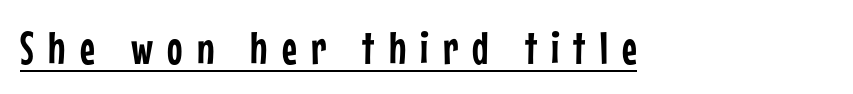
Q: Is the text italic (slanted)? A: No, it is upright.
Q: Is the typeface a serif or a sans-serif typeface? A: Sans-serif.
Q: Is the text underlined? A: Yes.
Q: Is the spacing between letters normal or unusually wide? A: Unusually wide.
Q: Width (condensed, normal, or wide)? A: Condensed.
Q: Stroke contrast? A: Low.
Q: x-height? A: Medium.
Q: Monospaced? A: No.
